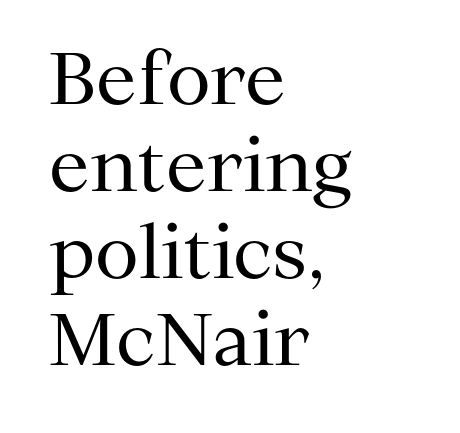
Q: Is the text bold? A: No.
Q: Is the text italic (slanted)? A: No, it is upright.
Q: Is the typeface a serif or a sans-serif typeface? A: Serif.
Q: Is the text underlined? A: No.
Q: How is the paragraph aligned? A: Left-aligned.
Q: Is the spacing between letters normal or unusually wide? A: Normal.
Q: Width (condensed, normal, or wide)? A: Normal.
Q: Stroke contrast? A: Medium.
Q: x-height? A: Medium.
Q: Monospaced? A: No.
